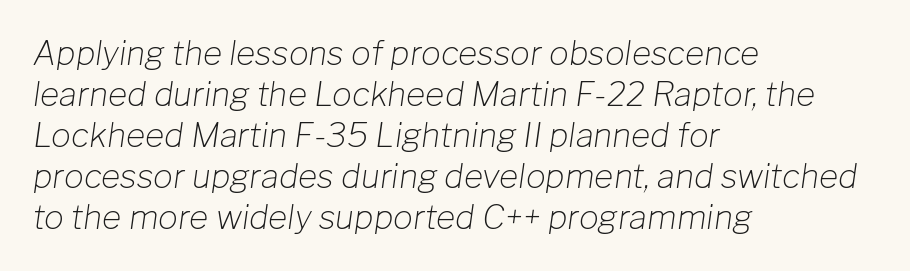
The image shows 33 px light type, italic (leaning right); set left-aligned, line spacing 1.24x, normal letter spacing, not underlined; low stroke contrast and a medium x-height.
